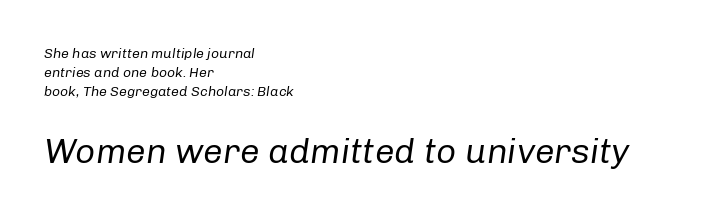
The image shows 35 px regular-weight type, italic (leaning right); set left-aligned, normal line spacing (1.37x), normal letter spacing, not underlined; the second (bottom) block is 2.5x larger; low stroke contrast and a medium x-height.
